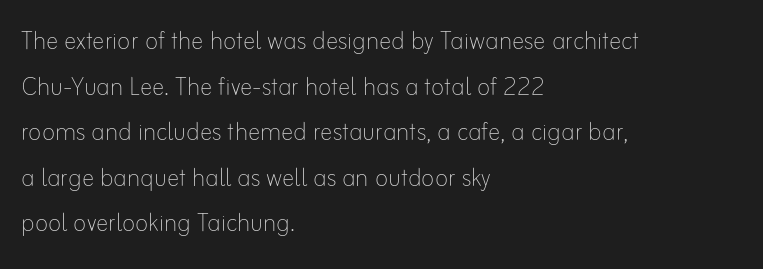
Observe the ordinary spacing: letters are neighbours, not strangers. Posture: vertical. In CSS terms this would be text-align: left. The foot of each line stays bare and open. Compared with a typical body face, this is equally light or lighter still.
